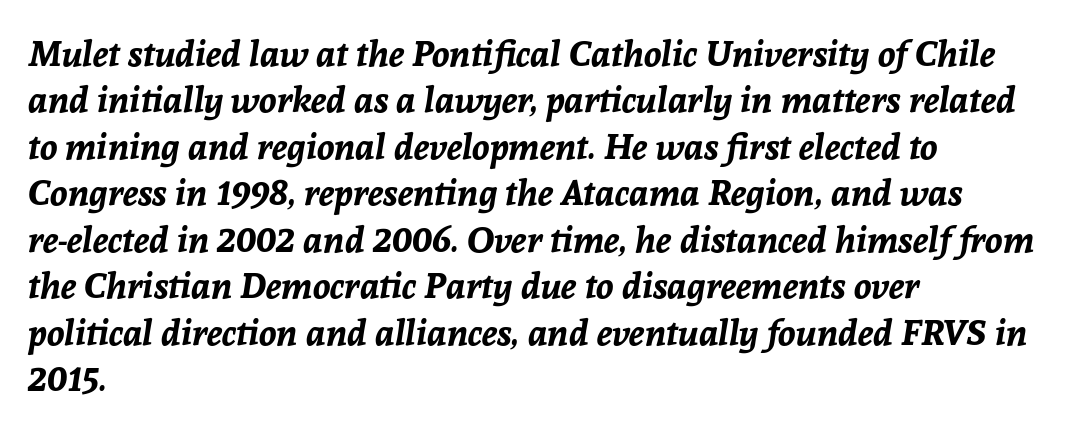
The image shows 36 px bold type, italic (leaning right); set left-aligned, normal line spacing (1.29x), normal letter spacing, not underlined; low stroke contrast and a medium x-height.
